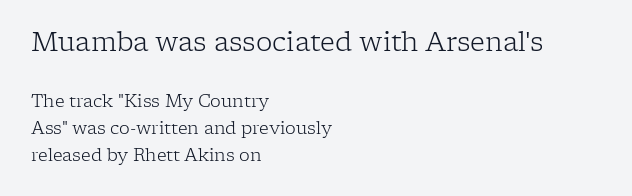
{"italic": "no", "bold": "no", "underline": "no", "align": "left", "line_spacing": "normal", "line_spacing_ratio": 1.58, "letter_spacing": "normal", "letter_spacing_em": 0.0, "larger_block": "first", "size_ratio": 1.53, "glyph_px": 26}
